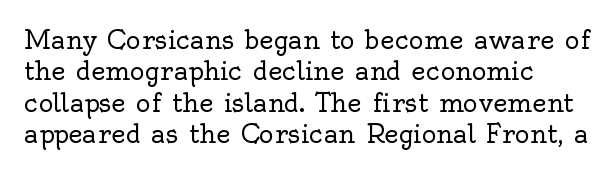
{"italic": "no", "bold": "no", "underline": "no", "align": "left", "line_spacing": "normal", "line_spacing_ratio": 1.26, "letter_spacing": "normal", "letter_spacing_em": 0.0, "glyph_px": 25}
